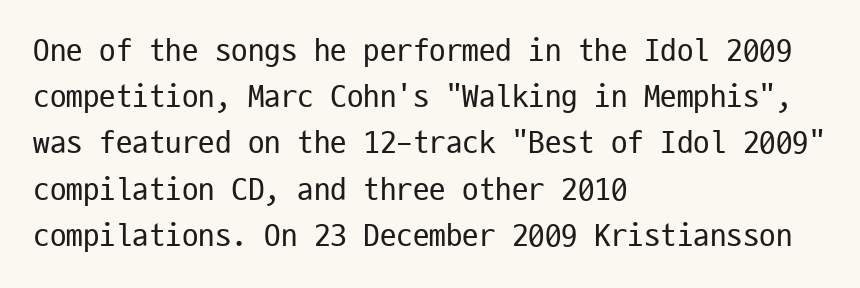
The letters march in equal steps, a hallmark of fixed-pitch type. The font is comparable to plain body text, perhaps lighter. Are there feet on the stems? There aren't — it's a sans. The compositor pushed each line to the left boundary. This rendering features lettering with no underline. It's the straight-up-and-down kind of type.
